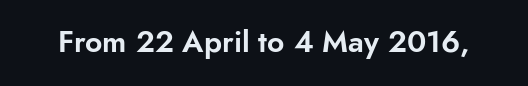
Q: Is the text italic (slanted)? A: No, it is upright.
Q: Is the typeface a serif or a sans-serif typeface? A: Sans-serif.
Q: Is the text underlined? A: No.
Q: Is the spacing between letters normal or unusually wide? A: Normal.
Q: Width (condensed, normal, or wide)? A: Normal.
Q: Stroke contrast? A: Low.
Q: x-height? A: Small.
Q: Monospaced? A: No.
